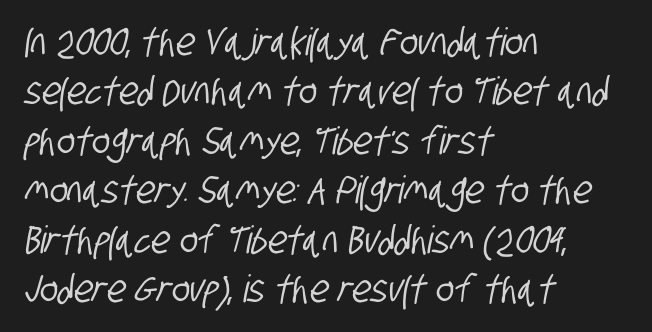
The image shows 38 px condensed sans-serif type; set left-aligned, normal line spacing (1.3x), normal letter spacing, not underlined; low stroke contrast and a large x-height.
